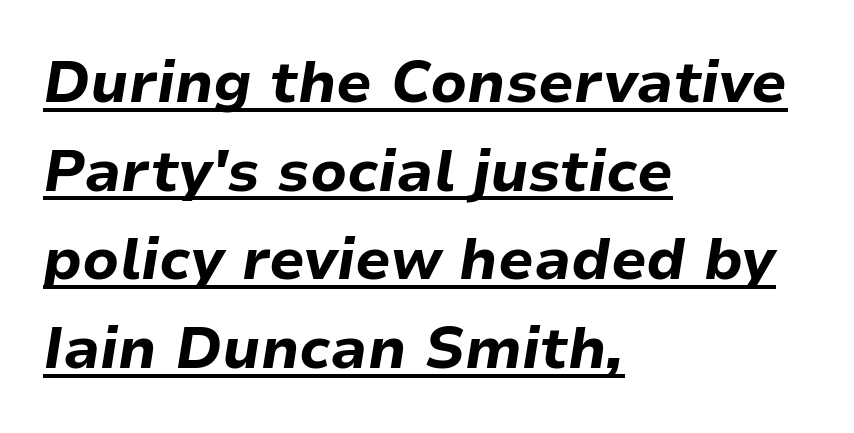
{"italic": "yes", "lean": "right", "slant_degrees": 9, "bold": "yes", "weight": "bold", "width": "normal", "stroke_contrast": "low", "x_height": "medium", "monospaced": "no", "underline": "yes", "align": "left", "line_spacing": "normal", "line_spacing_ratio": 1.53, "letter_spacing": "normal", "letter_spacing_em": 0.0, "glyph_px": 58}
